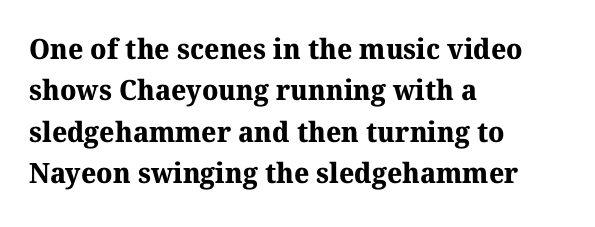
The image shows 28 px bold serif type; set left-aligned, normal line spacing (1.48x), normal letter spacing, not underlined; medium stroke contrast and a medium x-height.
